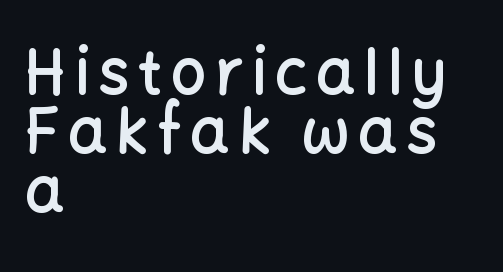
Q: Is the text bold? A: Semi-bold.
Q: Is the text italic (slanted)? A: No, it is upright.
Q: Is the typeface a serif or a sans-serif typeface? A: Sans-serif.
Q: Is the text underlined? A: No.
Q: How is the paragraph aligned? A: Left-aligned.
Q: Is the spacing between lines tight, normal or loose? A: Tight.
Q: Width (condensed, normal, or wide)? A: Normal.
Q: Stroke contrast? A: Low.
Q: x-height? A: Medium.
Q: Monospaced? A: No.
